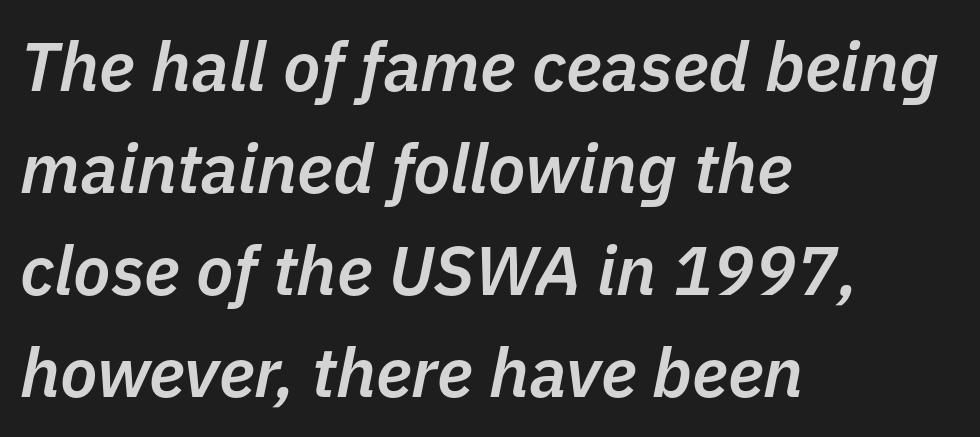
Yep, that's italic — everything's leaning. Whoever set this chose a conventional vertical rhythm. A semibold gives these letters moderate extra thickness, short of bold. The baseline area is clear.
